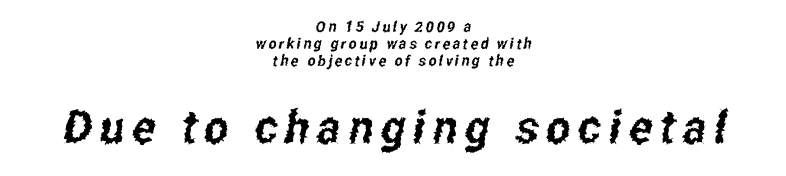
The image shows 46 px condensed sans-serif type; set centered, tight line spacing (1.14x), not underlined; the second (bottom) block is 3.07x larger; low stroke contrast and a medium x-height.
